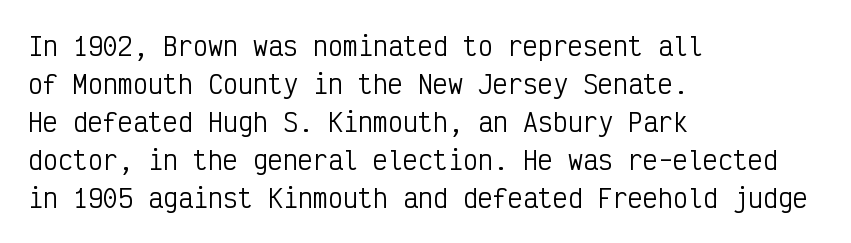
{"italic": "no", "bold": "no", "underline": "no", "align": "left", "line_spacing": "normal", "line_spacing_ratio": 1.52, "letter_spacing": "normal", "letter_spacing_em": 0.0, "glyph_px": 25}
